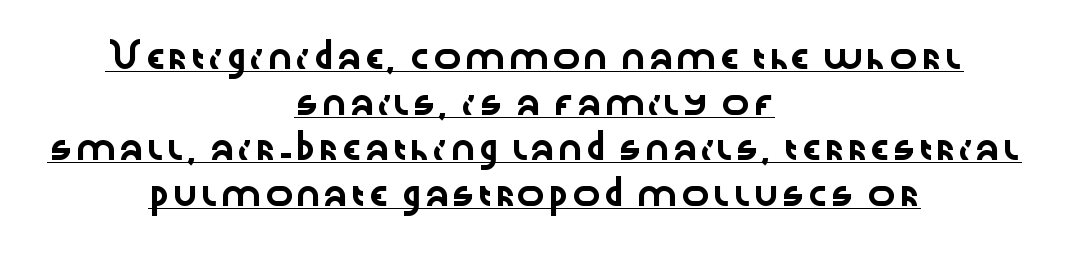
Beneath each row of characters lies a ruled line. In CSS terms this would be text-align: center. The lettering holds an erect, upright posture throughout. You could fit nearly another row in the gap between these rows. Does extra space separate the letters? No, they use regular spacing.
